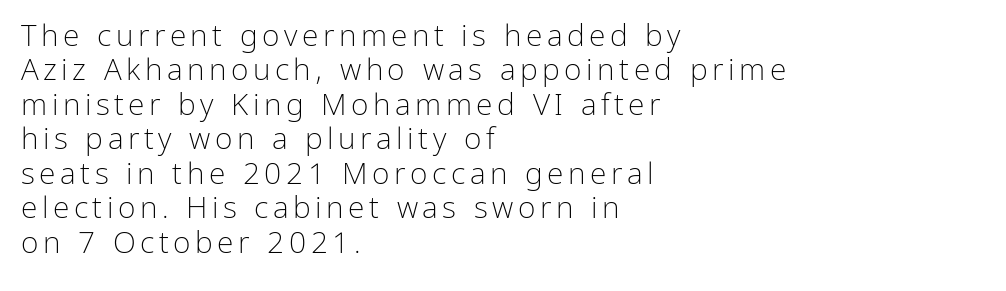
Q: Is the text bold? A: No.
Q: Is the text italic (slanted)? A: No, it is upright.
Q: Is the typeface a serif or a sans-serif typeface? A: Sans-serif.
Q: Is the text underlined? A: No.
Q: How is the paragraph aligned? A: Left-aligned.
Q: Is the spacing between lines tight, normal or loose? A: Tight.
Q: Width (condensed, normal, or wide)? A: Normal.
Q: Stroke contrast? A: Low.
Q: x-height? A: Medium.
Q: Monospaced? A: No.
